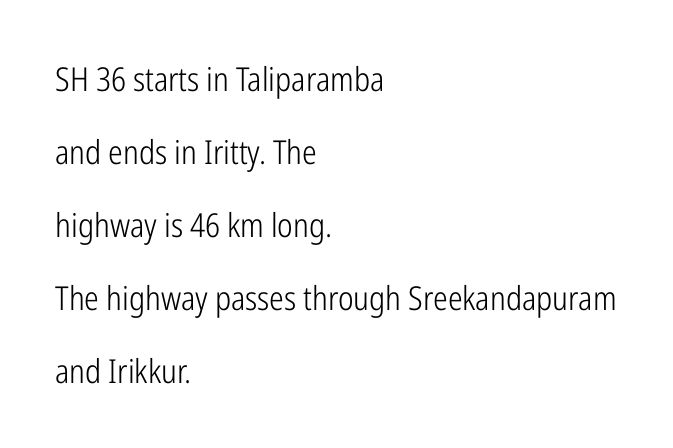
A typesetter would call this proportional, since set widths differ per character. Weight: in the light-to-regular range. A student would call this left alignment; a typographer would say flush left, rag right. This is roman type, the default non-slanted kind.
